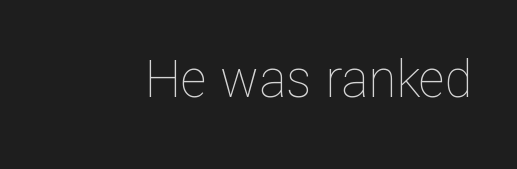
{"italic": "no", "bold": "no", "weight": "thin", "width": "normal", "stroke_contrast": "low", "x_height": "medium", "monospaced": "no", "underline": "no", "letter_spacing": "normal", "letter_spacing_em": 0.0, "glyph_px": 51}
